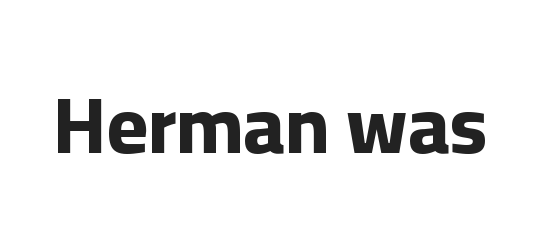
The image shows 79 px bold sans-serif type, upright; set normal letter spacing, not underlined; low stroke contrast and a medium x-height.
